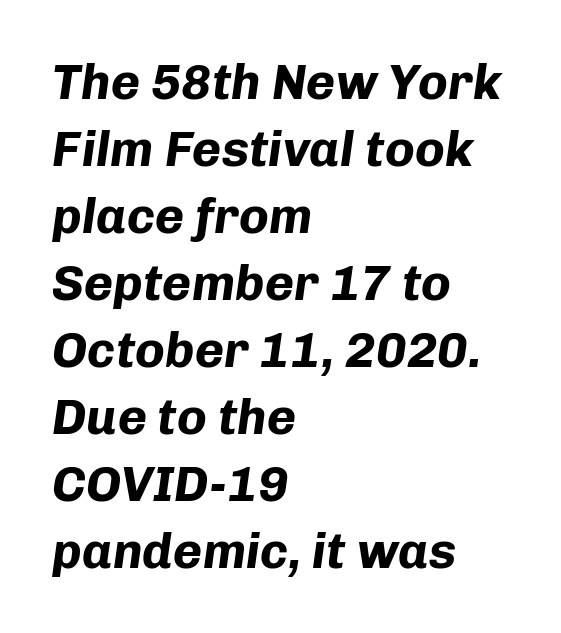
The image shows 50 px bold type, italic (leaning right); set left-aligned, normal line spacing (1.34x), normal letter spacing, not underlined; low stroke contrast and a medium x-height.
